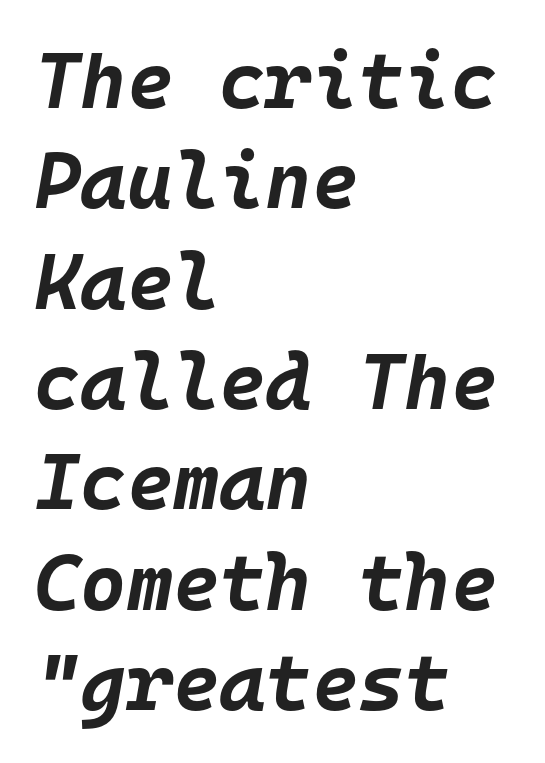
These lines were composed using italics. The typesetting leans heavy: a genuine bold. Here the designer chose a console-style face with uniform glyph widths. Leading matches the norm, producing a regular column. The string is rendered with underlining switched off. Is the block centered? No — it sits flush against the left margin.
